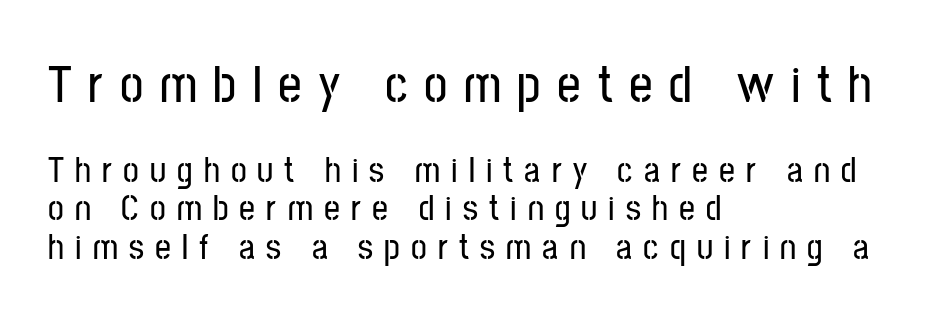
Honestly, the letter spacing is so wide it's the main thing you notice. Casual observation: everything's shoved over to the left. Posture: vertical. This is sans-serif lettering, the kind often seen on screens and signage. Type size steps down from the first block to the second.
